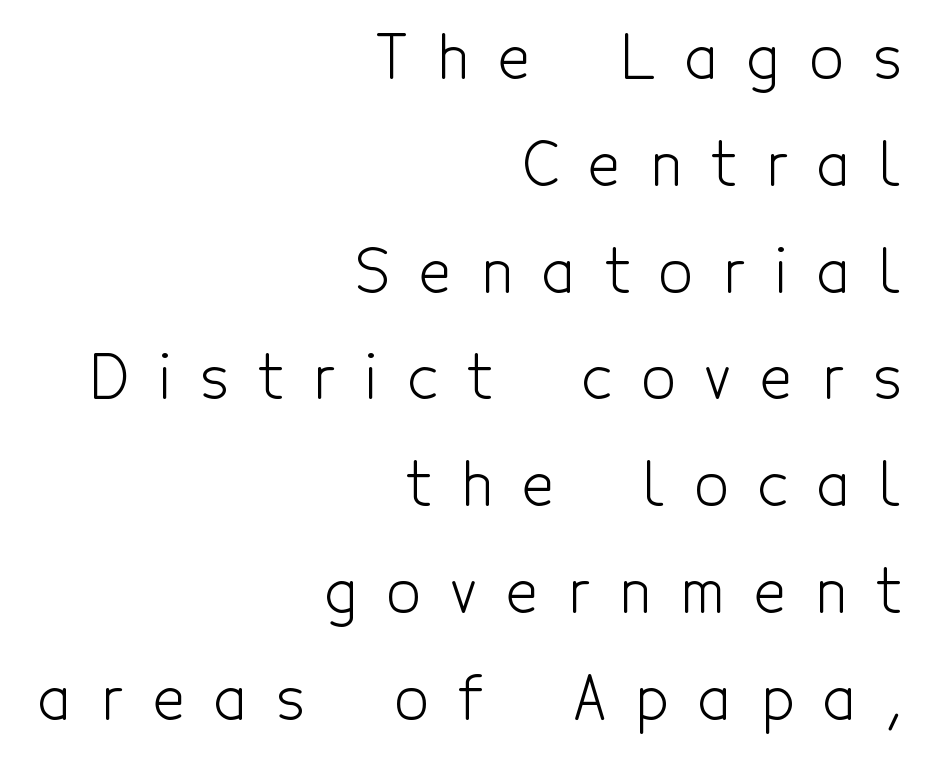
Typographically, this falls in the sans-serif category. Honestly, there is no underline to notice here at all. Does extra space separate the letters? Yes, quite a lot of it. The paragraph has a hard right edge and a soft left edge. Italic? Not at all — the glyphs are vertical.
